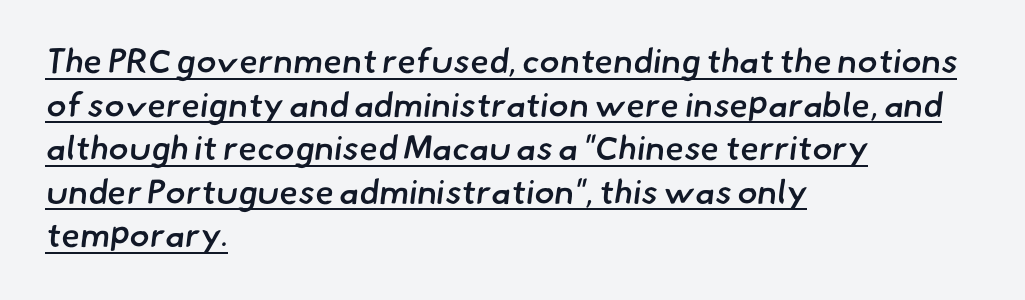
Regular leading. Decoration check: the copy is underlined. Tracking value appears to be zero — textbook default spacing. This rendering uses left alignment, leaving the right contour irregular. Type style note: lacks serifs. You could not count columns in this text — the font is proportionally spaced.
